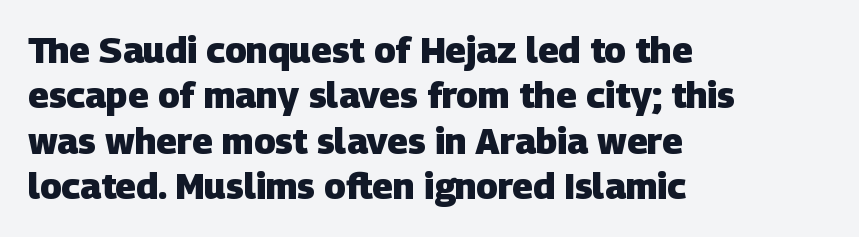
Q: Is the text bold? A: Yes.
Q: Is the typeface a serif or a sans-serif typeface? A: Sans-serif.
Q: Is the text underlined? A: No.
Q: How is the paragraph aligned? A: Left-aligned.
Q: Is the spacing between letters normal or unusually wide? A: Normal.
Q: Is the spacing between lines tight, normal or loose? A: Normal.
Q: Width (condensed, normal, or wide)? A: Normal.
Q: Stroke contrast? A: Low.
Q: x-height? A: Large.
Q: Monospaced? A: No.
